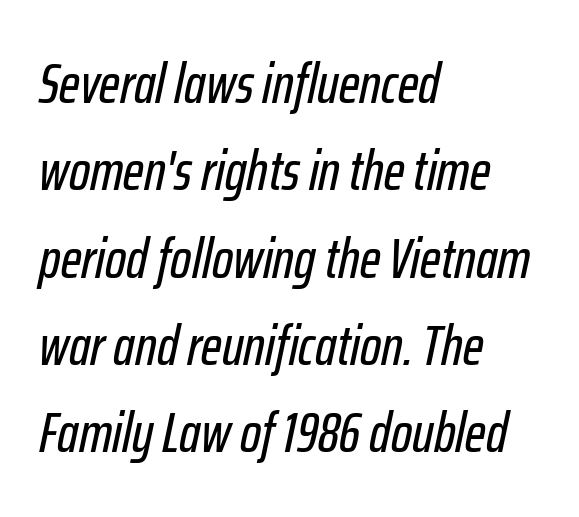
Think of a printed novel: that variable character pitch is what you see here. The compositor pushed each line to the left boundary. The space directly below the letters is spotless. Looking at the ascenders, they clearly lean.
